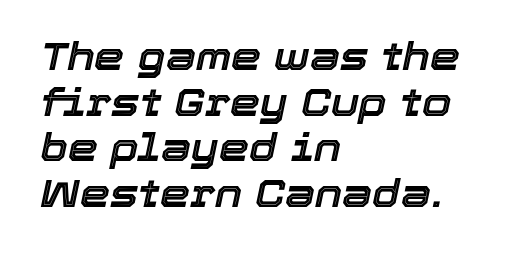
The image shows 38 px text type, italic (leaning right); set left-aligned, line spacing 1.2x, normal letter spacing, not underlined; a medium x-height.
